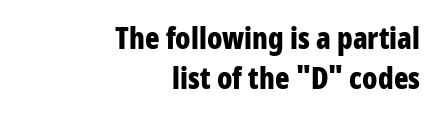
{"serif": "no", "italic": "no", "bold": "yes", "weight": "bold", "width": "condensed", "stroke_contrast": "low", "x_height": "medium", "monospaced": "no", "underline": "no", "align": "right", "line_spacing": "normal", "line_spacing_ratio": 1.32, "letter_spacing": "normal", "letter_spacing_em": 0.0, "glyph_px": 30}
